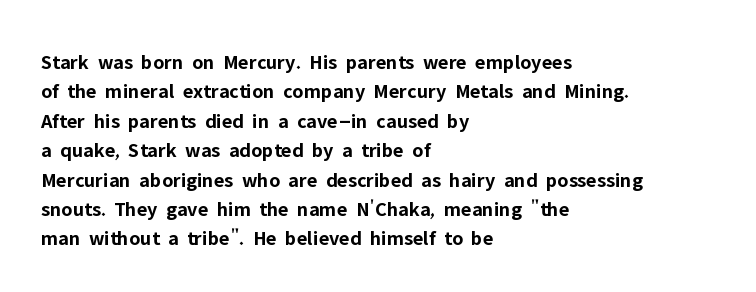
The image shows 21 px bold type, upright; set left-aligned, normal line spacing (1.4x), normal letter spacing, not underlined.
